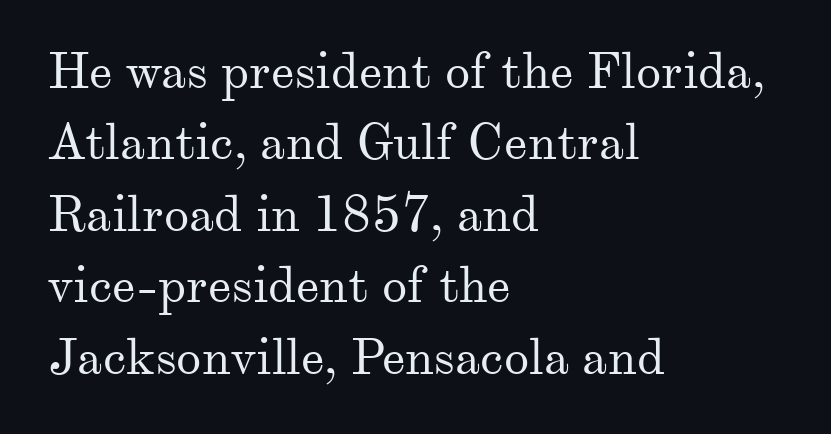
{"serif": "yes", "italic": "no", "bold": "no", "weight": "regular", "width": "normal", "stroke_contrast": "medium", "x_height": "small", "monospaced": "no", "underline": "no", "align": "left", "line_spacing": "normal", "line_spacing_ratio": 1.4, "letter_spacing": "normal", "letter_spacing_em": 0.0, "glyph_px": 51}
